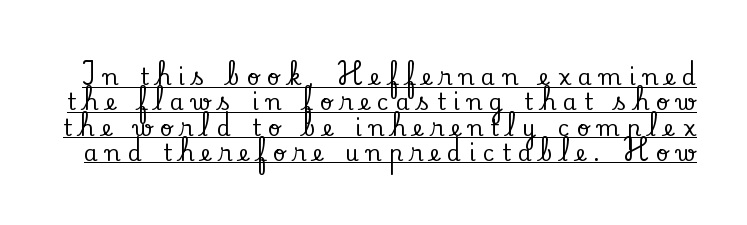
{"italic": "no", "underline": "yes", "line_spacing": "tight", "line_spacing_ratio": 1.15, "letter_spacing": "wide", "letter_spacing_em": 0.34, "glyph_px": 22}
